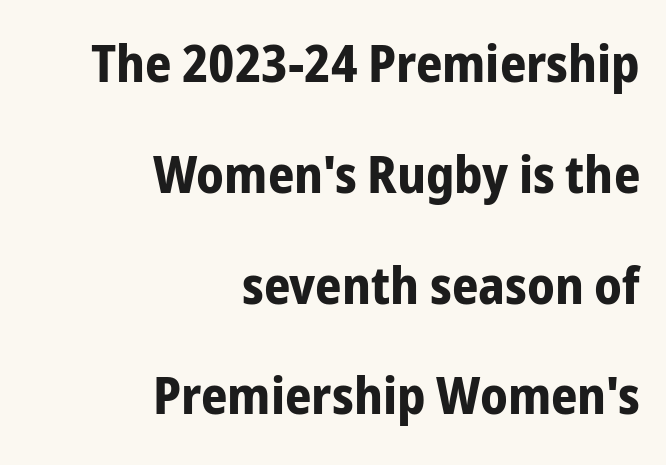
Q: Is the text bold? A: Yes.
Q: Is the text italic (slanted)? A: No, it is upright.
Q: Is the typeface a serif or a sans-serif typeface? A: Sans-serif.
Q: Is the text underlined? A: No.
Q: How is the paragraph aligned? A: Right-aligned.
Q: Is the spacing between letters normal or unusually wide? A: Normal.
Q: Is the spacing between lines tight, normal or loose? A: Loose.
Q: Width (condensed, normal, or wide)? A: Condensed.
Q: Stroke contrast? A: Low.
Q: x-height? A: Medium.
Q: Monospaced? A: No.
